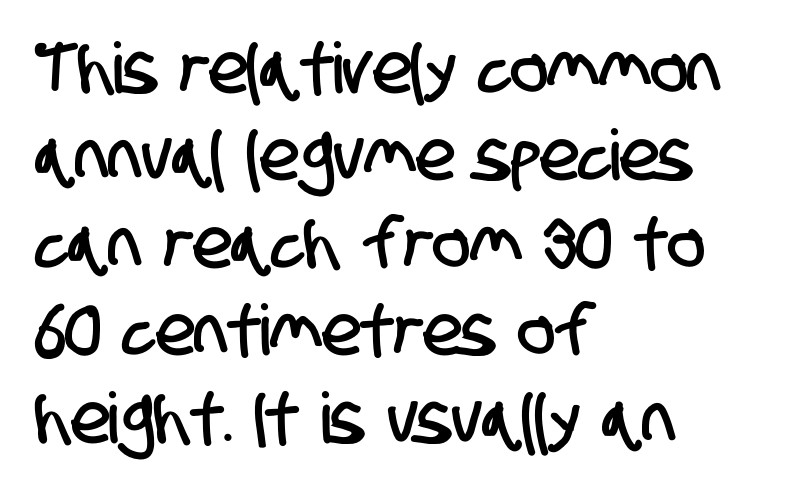
Q: Is the typeface a serif or a sans-serif typeface? A: Sans-serif.
Q: Is the text underlined? A: No.
Q: How is the paragraph aligned? A: Left-aligned.
Q: Is the spacing between letters normal or unusually wide? A: Normal.
Q: Is the spacing between lines tight, normal or loose? A: Normal.
Q: Width (condensed, normal, or wide)? A: Condensed.
Q: Stroke contrast? A: Low.
Q: x-height? A: Large.
Q: Monospaced? A: No.
